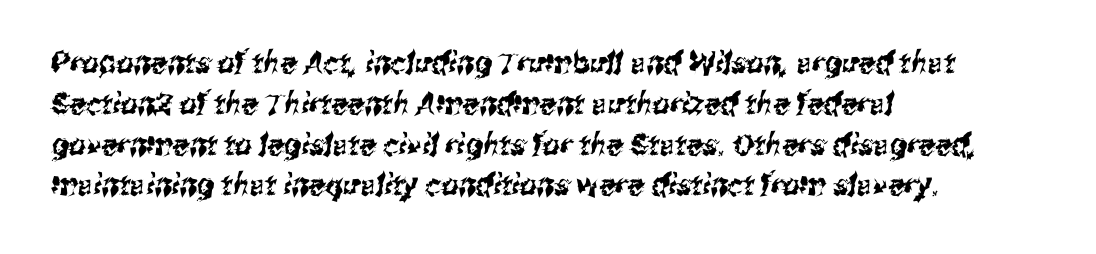
{"serif": "no", "width": "condensed", "stroke_contrast": "medium", "x_height": "medium", "monospaced": "no", "underline": "no", "align": "left", "line_spacing": "normal", "line_spacing_ratio": 1.36, "letter_spacing": "normal", "letter_spacing_em": 0.0, "glyph_px": 30}
